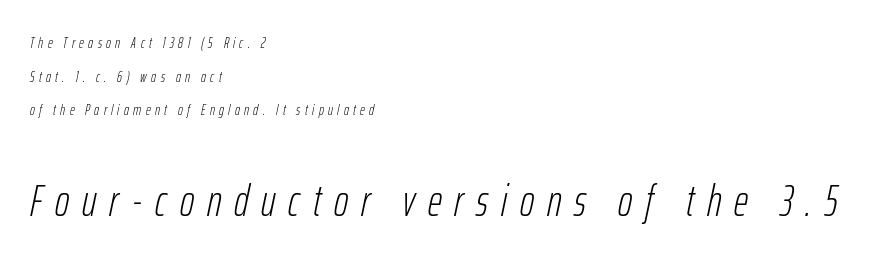
The image shows 44 px light, condensed type, italic (leaning right); set left-aligned, loose line spacing (2.25x), unusually wide letter spacing (+0.29 em), not underlined; the second (bottom) block is 2.93x larger; low stroke contrast and a medium x-height.
